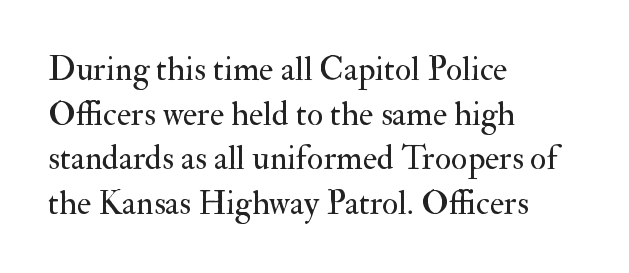
Ascenders rise straight up at ninety degrees. The type family on display is of the serif kind. These lines are set flush left with a ragged right edge. You could not count columns in this text — the font is proportionally spaced. Normally led — the rows are evenly, conventionally spaced.
